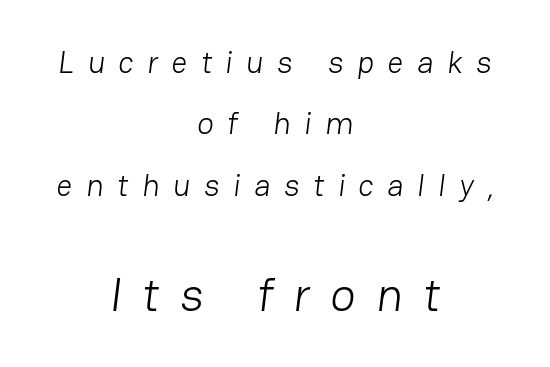
Q: Is the text bold? A: No.
Q: Is the typeface a serif or a sans-serif typeface? A: Sans-serif.
Q: Is the text underlined? A: No.
Q: How is the paragraph aligned? A: Centered.
Q: Is the spacing between letters normal or unusually wide? A: Unusually wide.
Q: Is the spacing between lines tight, normal or loose? A: Loose.
Q: Which block of text is set in a larger size, the first (top) or the second (bottom)? A: The second (bottom) one.
Q: Width (condensed, normal, or wide)? A: Normal.
Q: Stroke contrast? A: Low.
Q: x-height? A: Medium.
Q: Monospaced? A: No.
